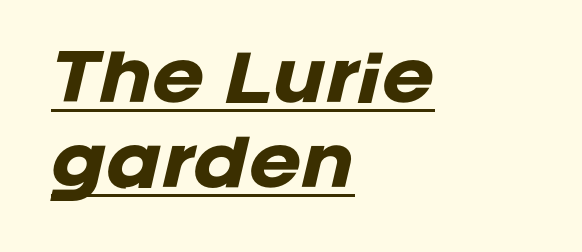
A student would call this left alignment; a typographer would say flush left, rag right. This sample uses plain, unmodified letter spacing. Character widths vary here, with narrow letters taking less room than wide ones. Compared with ordinary roman type, these characters are visibly tilted. Looks like someone drew a line under every word here. Does the weight exceed regular? Yes, all the way to bold.
